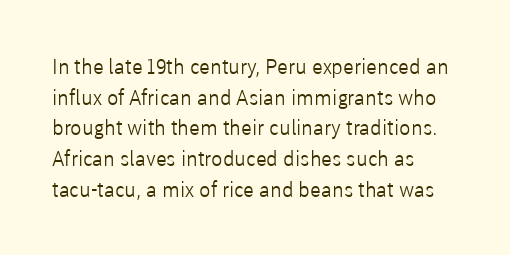
{"italic": "no", "bold": "no", "underline": "no", "align": "left", "line_spacing": "normal", "line_spacing_ratio": 1.46, "letter_spacing": "normal", "letter_spacing_em": 0.0, "glyph_px": 21}
